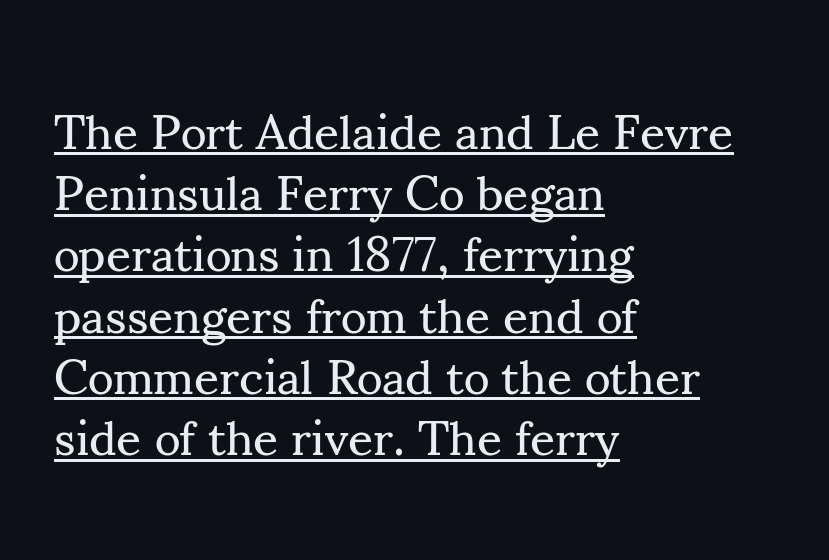
{"serif": "yes", "italic": "no", "bold": "no", "weight": "regular", "width": "normal", "stroke_contrast": "medium", "x_height": "small", "monospaced": "no", "underline": "yes", "align": "left", "line_spacing": "normal", "line_spacing_ratio": 1.25, "letter_spacing": "normal", "letter_spacing_em": 0.0, "glyph_px": 49}
